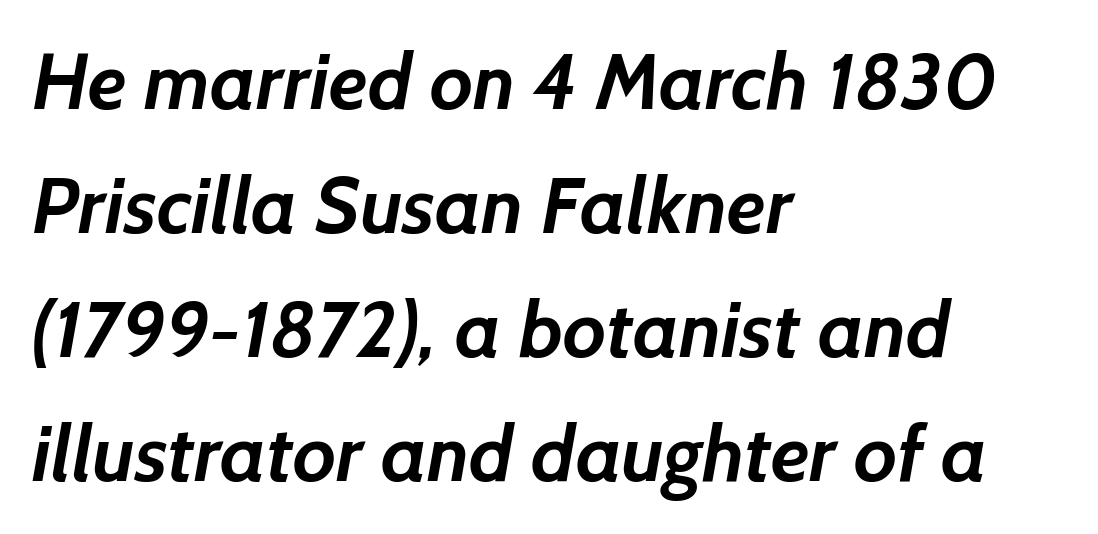
Q: Is the text bold? A: Yes.
Q: Is the typeface a serif or a sans-serif typeface? A: Sans-serif.
Q: Is the text underlined? A: No.
Q: How is the paragraph aligned? A: Left-aligned.
Q: Is the spacing between letters normal or unusually wide? A: Normal.
Q: Is the spacing between lines tight, normal or loose? A: Normal.
Q: Width (condensed, normal, or wide)? A: Normal.
Q: Stroke contrast? A: Low.
Q: x-height? A: Medium.
Q: Monospaced? A: No.
